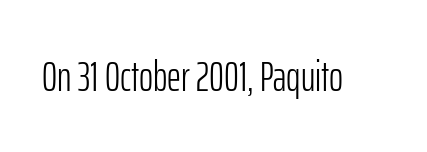
Q: Is the text bold? A: No.
Q: Is the text italic (slanted)? A: No, it is upright.
Q: Is the typeface a serif or a sans-serif typeface? A: Sans-serif.
Q: Is the text underlined? A: No.
Q: Is the spacing between letters normal or unusually wide? A: Normal.
Q: Width (condensed, normal, or wide)? A: Condensed.
Q: Stroke contrast? A: Low.
Q: x-height? A: Medium.
Q: Monospaced? A: No.
